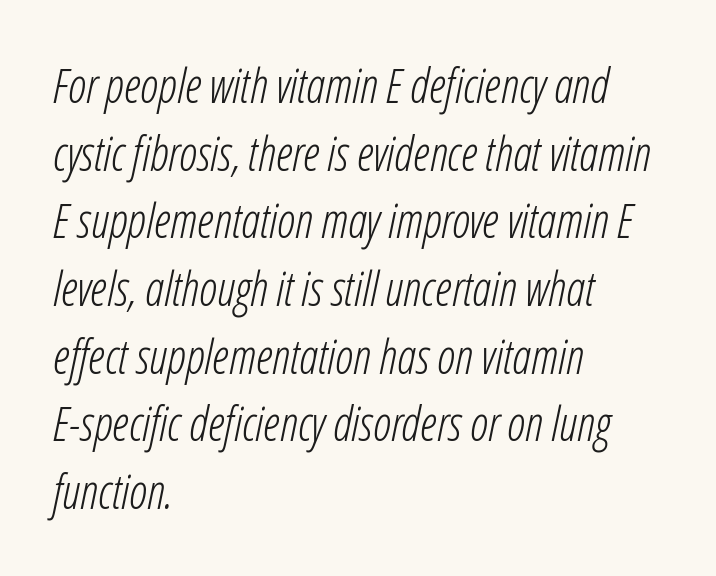
The lines sit at an ordinary, default distance from one another. Left-aligned paragraph, ragged on the right. The space beneath each line is pristine and unruled. Does extra space separate the letters? No, they use regular spacing. A typesetter would mark this as italic. Varying glyph widths throughout — classic text-font behaviour.
